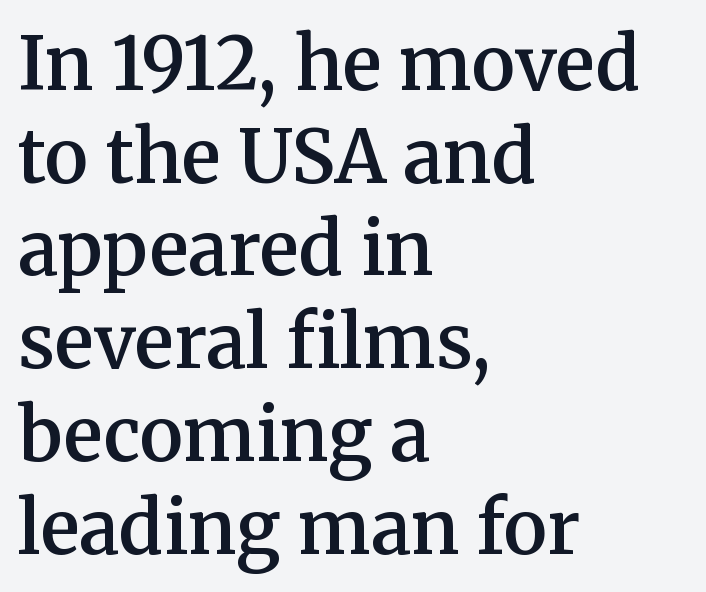
{"serif": "yes", "italic": "no", "bold": "semi", "weight": "semibold", "width": "normal", "stroke_contrast": "medium", "x_height": "medium", "monospaced": "no", "underline": "no", "align": "left", "line_spacing": "normal", "line_spacing_ratio": 1.27, "letter_spacing": "normal", "letter_spacing_em": 0.0, "glyph_px": 73}
